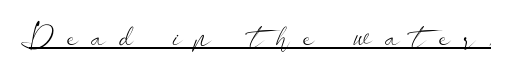
Q: Is the text bold? A: No.
Q: Is the text italic (slanted)? A: Yes.
Q: Is the typeface a serif or a sans-serif typeface? A: Sans-serif.
Q: Is the text underlined? A: Yes.
Q: Is the spacing between letters normal or unusually wide? A: Unusually wide.
Q: Width (condensed, normal, or wide)? A: Wide.
Q: Stroke contrast? A: Low.
Q: x-height? A: Small.
Q: Monospaced? A: No.
